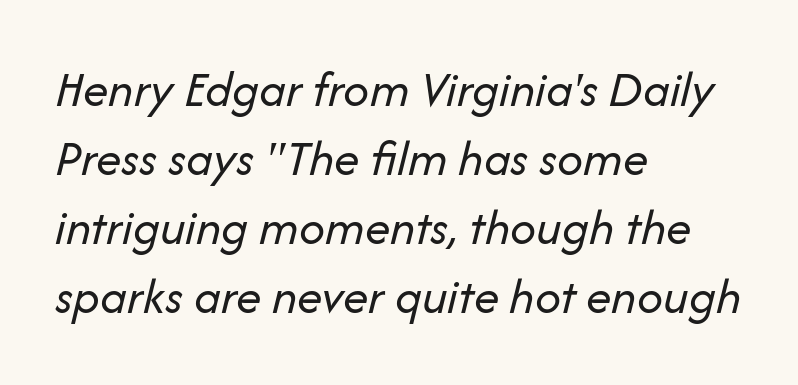
Clear beneath every line of the passage. This sample uses an oblique cut, with every glyph tilted off the vertical. The face used here is proportionally spaced, like ordinary book or web type. Line starts are locked; line ends wander. If you measured baseline to baseline, you'd find a middling distance.
